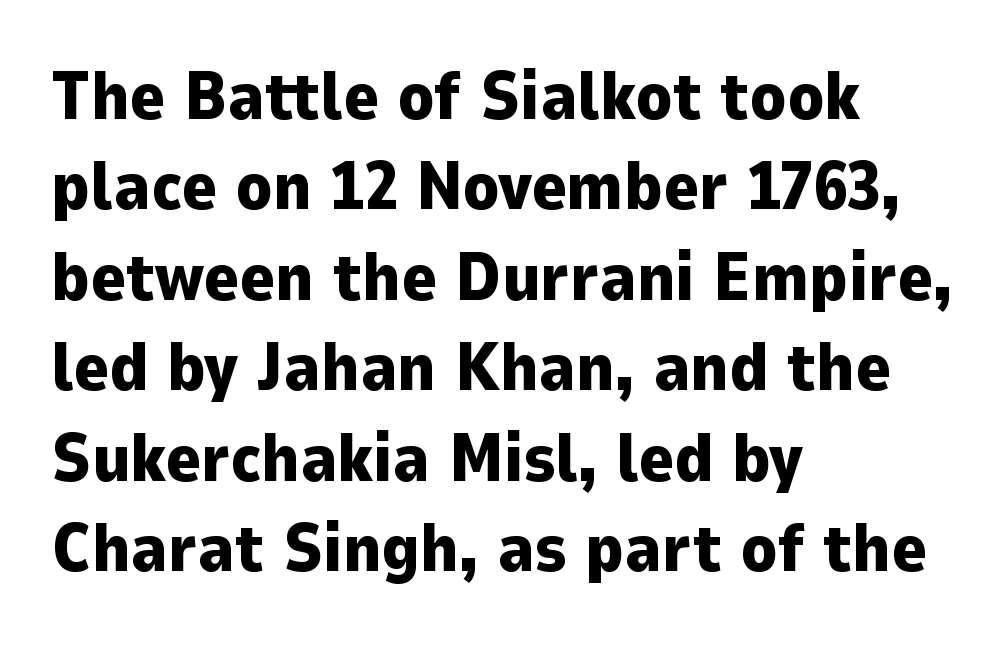
The image shows 67 px heavy sans-serif type, upright; set left-aligned, normal line spacing (1.35x), normal letter spacing, not underlined; low stroke contrast and a medium x-height.
